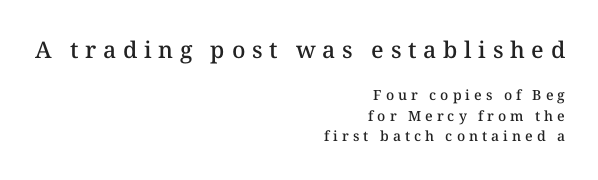
Letter spacing: wide. This sample is right-justified, so line beginnings fall wherever the words allow. In this sample the first text group is rendered at the bigger scale. Typesetter's note: demi weight, one step under bold.
